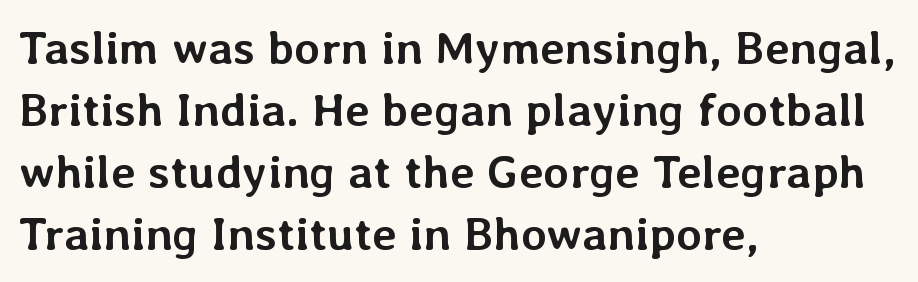
{"italic": "no", "bold": "yes", "weight": "semibold", "width": "normal", "stroke_contrast": "low", "x_height": "medium", "monospaced": "no", "underline": "no", "align": "left", "line_spacing": "normal", "line_spacing_ratio": 1.32, "letter_spacing": "normal", "letter_spacing_em": 0.0, "glyph_px": 47}
